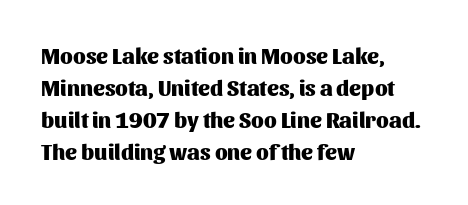
Students, observe: this is what conventionally led text looks like. Ascenders rise straight up at ninety degrees. Pretty heavy lettering here — definitely bold. The words here are not underlined.
